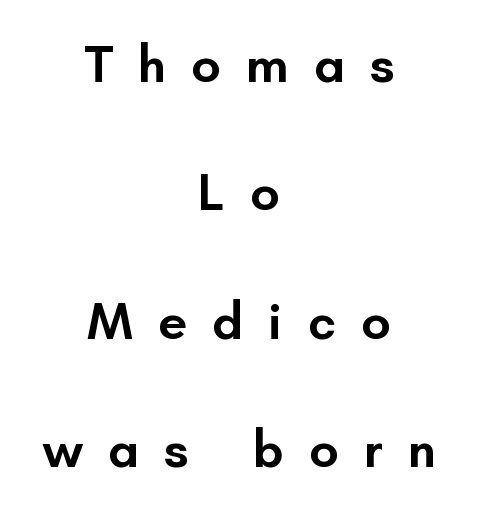
{"serif": "no", "italic": "no", "bold": "semi", "weight": "semibold", "width": "normal", "stroke_contrast": "low", "x_height": "small", "monospaced": "no", "underline": "no", "align": "center", "line_spacing": "loose", "line_spacing_ratio": 2.47, "letter_spacing": "wide", "letter_spacing_em": 0.48, "glyph_px": 52}
